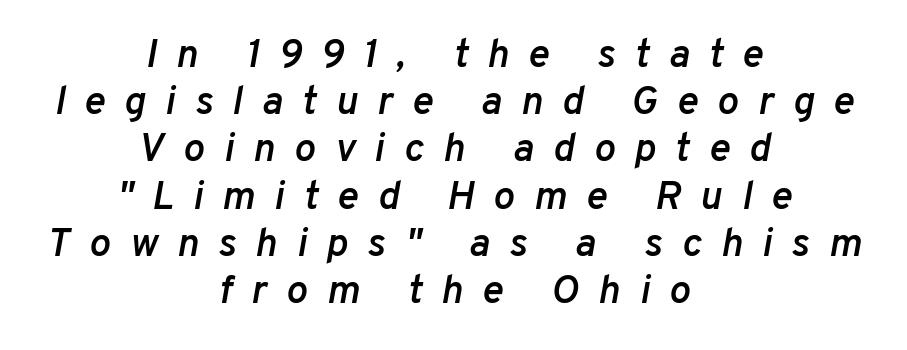
{"italic": "yes", "lean": "right", "slant_degrees": 10, "bold": "semi", "weight": "semibold", "width": "normal", "stroke_contrast": "low", "x_height": "medium", "monospaced": "no", "underline": "no", "align": "center", "line_spacing_ratio": 1.18, "letter_spacing": "wide", "letter_spacing_em": 0.48, "glyph_px": 40}
